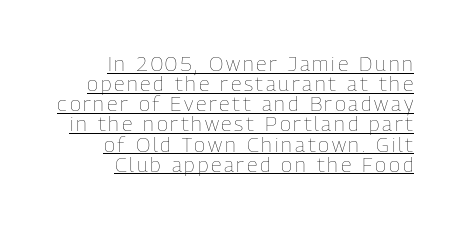
The image shows 21 px text type, upright; set right-aligned, tight line spacing (0.96x), underlined.
